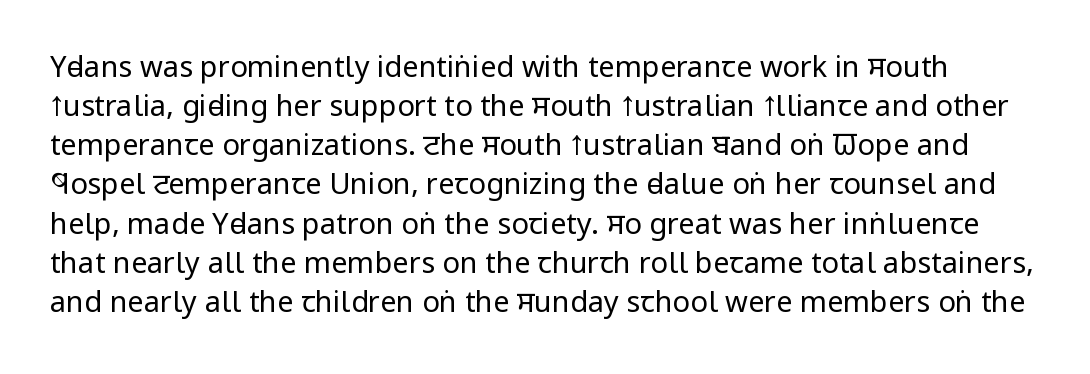
The image shows 29 px regular-weight, condensed sans-serif type, upright; set normal line spacing (1.35x), normal letter spacing, not underlined; low stroke contrast and a large x-height.
